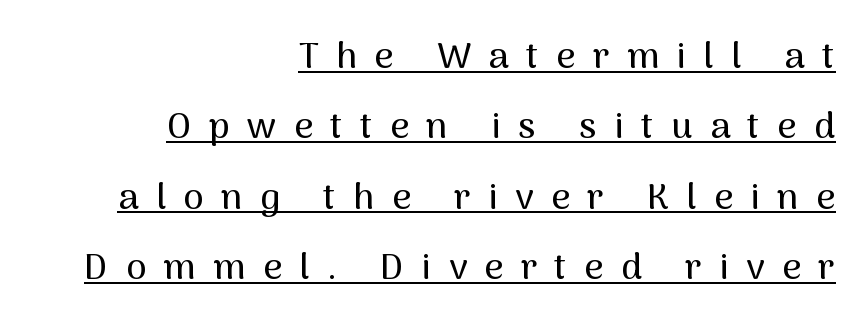
Q: Is the text italic (slanted)? A: No, it is upright.
Q: Is the typeface a serif or a sans-serif typeface? A: Sans-serif.
Q: Is the text underlined? A: Yes.
Q: How is the paragraph aligned? A: Right-aligned.
Q: Is the spacing between letters normal or unusually wide? A: Unusually wide.
Q: Is the spacing between lines tight, normal or loose? A: Loose.
Q: Width (condensed, normal, or wide)? A: Normal.
Q: Stroke contrast? A: Medium.
Q: x-height? A: Medium.
Q: Monospaced? A: No.
